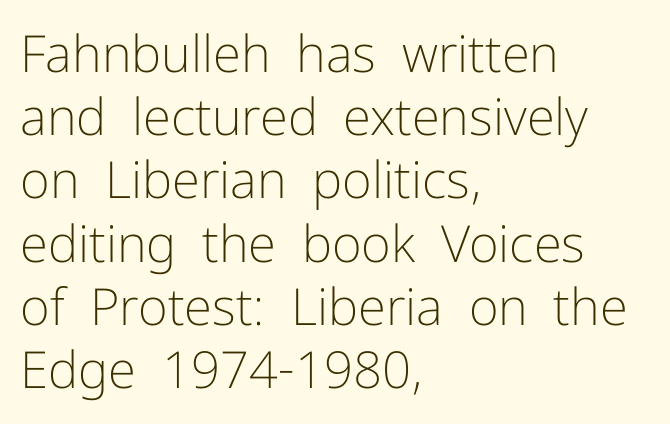
Is this a fixed-width face? No — the glyphs have proportional, varying widths. Serif or sans? Sans — the stroke terminals are bare. Every row of glyphs begins at an identical x-position on the left. The characters are drawn with everyday or finer stroke widths.
